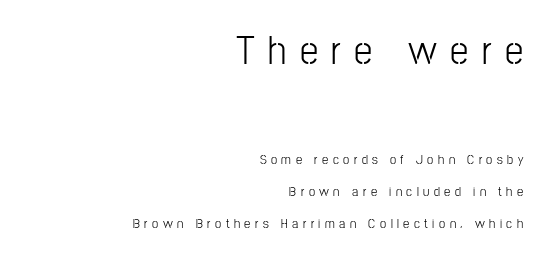
Q: Is the text italic (slanted)? A: No, it is upright.
Q: Is the typeface a serif or a sans-serif typeface? A: Sans-serif.
Q: Is the text underlined? A: No.
Q: How is the paragraph aligned? A: Right-aligned.
Q: Is the spacing between letters normal or unusually wide? A: Unusually wide.
Q: Is the spacing between lines tight, normal or loose? A: Loose.
Q: Which block of text is set in a larger size, the first (top) or the second (bottom)? A: The first (top) one.
Q: Width (condensed, normal, or wide)? A: Condensed.
Q: Stroke contrast? A: Low.
Q: x-height? A: Medium.
Q: Monospaced? A: No.
